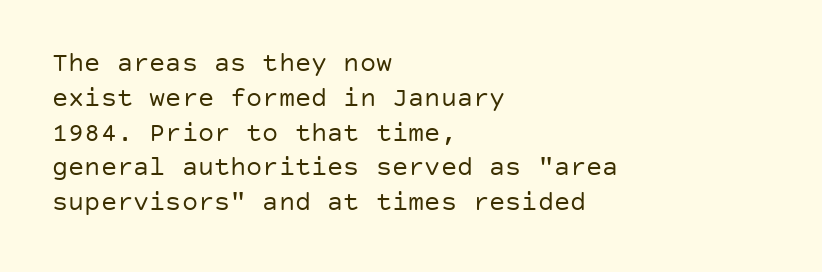
Q: Is the text bold? A: No.
Q: Is the text italic (slanted)? A: No, it is upright.
Q: Is the text underlined? A: No.
Q: How is the paragraph aligned? A: Left-aligned.
Q: Is the spacing between letters normal or unusually wide? A: Normal.
Q: Is the spacing between lines tight, normal or loose? A: Normal.
